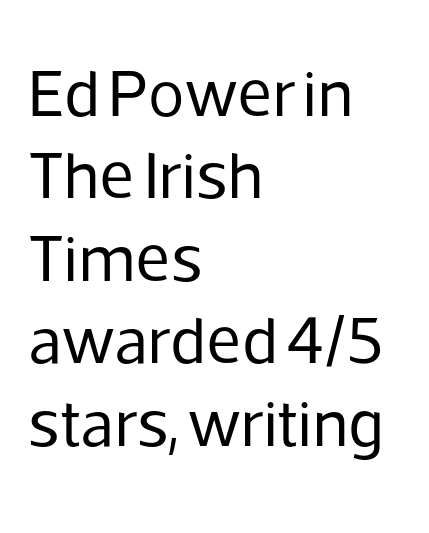
Q: Is the text bold? A: No.
Q: Is the text italic (slanted)? A: No, it is upright.
Q: Is the typeface a serif or a sans-serif typeface? A: Sans-serif.
Q: Is the text underlined? A: No.
Q: How is the paragraph aligned? A: Left-aligned.
Q: Is the spacing between letters normal or unusually wide? A: Normal.
Q: Width (condensed, normal, or wide)? A: Normal.
Q: Stroke contrast? A: Low.
Q: x-height? A: Medium.
Q: Monospaced? A: No.
